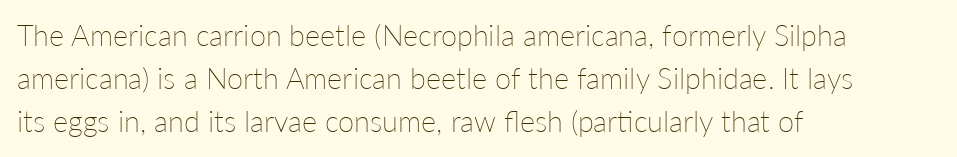
Clear beneath every line of the passage. Each new line begins a customary step beneath the previous one. Layout note: lines flush left. Weight class: somewhere from thin through regular. Proportional: the letters do not fall into vertical columns. These lines keep a tight, regular rhythm from letter to letter.
